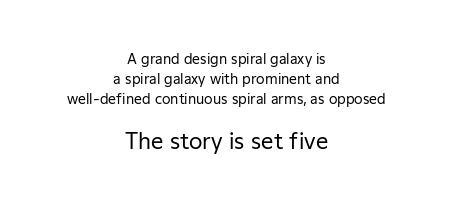
{"italic": "no", "bold": "no", "underline": "no", "align": "center", "line_spacing": "normal", "line_spacing_ratio": 1.42, "letter_spacing": "normal", "letter_spacing_em": 0.0, "larger_block": "second", "size_ratio": 1.57, "glyph_px": 22}
